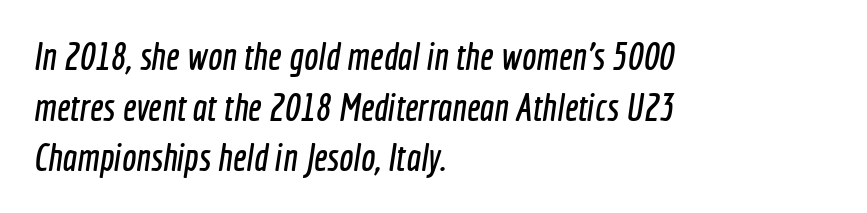
Q: Is the typeface a serif or a sans-serif typeface? A: Sans-serif.
Q: Is the text underlined? A: No.
Q: How is the paragraph aligned? A: Left-aligned.
Q: Is the spacing between letters normal or unusually wide? A: Normal.
Q: Is the spacing between lines tight, normal or loose? A: Normal.
Q: Width (condensed, normal, or wide)? A: Condensed.
Q: x-height? A: Medium.
Q: Monospaced? A: No.
